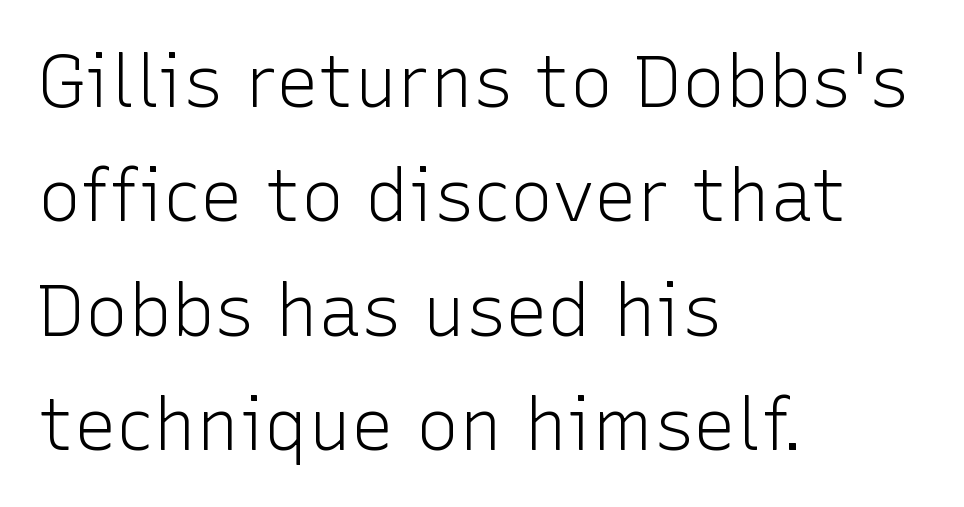
Q: Is the text bold? A: No.
Q: Is the text italic (slanted)? A: No, it is upright.
Q: Is the typeface a serif or a sans-serif typeface? A: Sans-serif.
Q: Is the text underlined? A: No.
Q: How is the paragraph aligned? A: Left-aligned.
Q: Is the spacing between letters normal or unusually wide? A: Normal.
Q: Is the spacing between lines tight, normal or loose? A: Normal.
Q: Width (condensed, normal, or wide)? A: Normal.
Q: Stroke contrast? A: Low.
Q: x-height? A: Medium.
Q: Monospaced? A: No.
